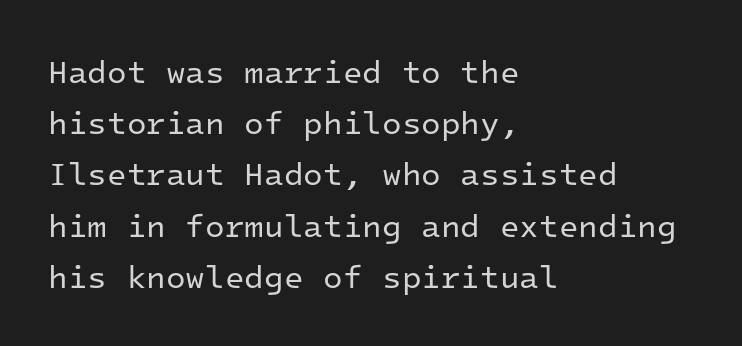
{"serif": "no", "italic": "no", "bold": "no", "weight": "regular", "width": "normal", "stroke_contrast": "low", "x_height": "medium", "monospaced": "yes", "underline": "no", "align": "left", "line_spacing": "normal", "line_spacing_ratio": 1.6, "letter_spacing": "normal", "letter_spacing_em": 0.0, "glyph_px": 32}
